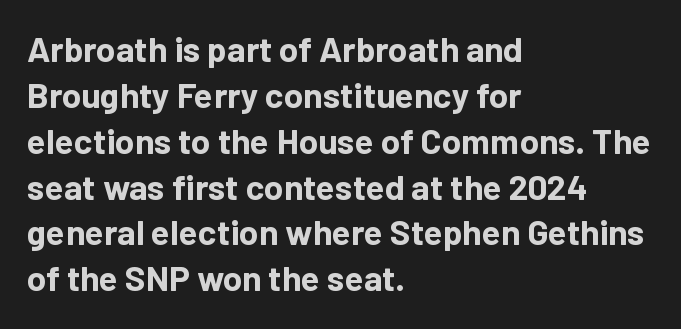
{"serif": "no", "italic": "no", "bold": "yes", "weight": "bold", "width": "normal", "stroke_contrast": "low", "x_height": "medium", "monospaced": "no", "underline": "no", "align": "left", "line_spacing": "normal", "line_spacing_ratio": 1.31, "letter_spacing": "normal", "letter_spacing_em": 0.0, "glyph_px": 35}
